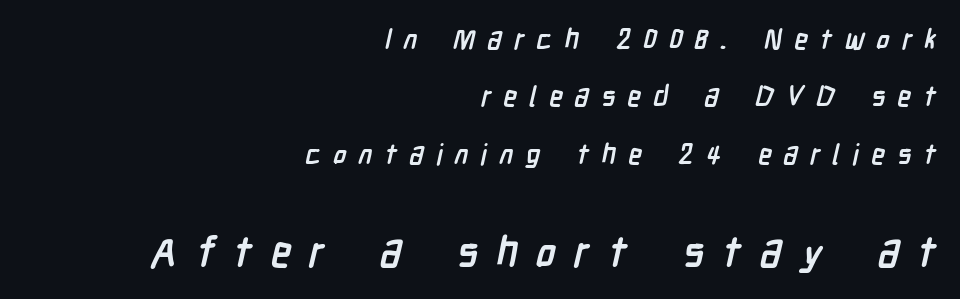
Q: Is the text bold? A: Yes.
Q: Is the typeface a serif or a sans-serif typeface? A: Sans-serif.
Q: Is the text underlined? A: No.
Q: How is the paragraph aligned? A: Right-aligned.
Q: Is the spacing between letters normal or unusually wide? A: Unusually wide.
Q: Is the spacing between lines tight, normal or loose? A: Loose.
Q: Which block of text is set in a larger size, the first (top) or the second (bottom)? A: The second (bottom) one.
Q: Width (condensed, normal, or wide)? A: Condensed.
Q: Stroke contrast? A: Low.
Q: x-height? A: Medium.
Q: Monospaced? A: No.
